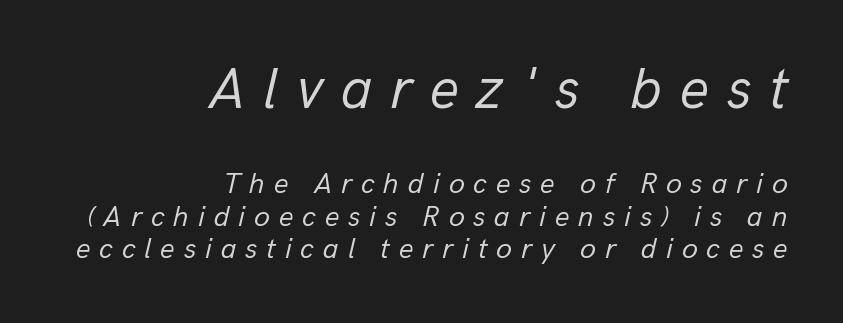
Q: Is the text bold? A: No.
Q: Is the text italic (slanted)? A: Yes, it leans right by about 13 degrees.
Q: Is the text underlined? A: No.
Q: How is the paragraph aligned? A: Right-aligned.
Q: Is the spacing between letters normal or unusually wide? A: Unusually wide.
Q: Is the spacing between lines tight, normal or loose? A: Tight.
Q: Which block of text is set in a larger size, the first (top) or the second (bottom)? A: The first (top) one.
Q: Width (condensed, normal, or wide)? A: Normal.
Q: Stroke contrast? A: Low.
Q: x-height? A: Medium.
Q: Monospaced? A: No.
